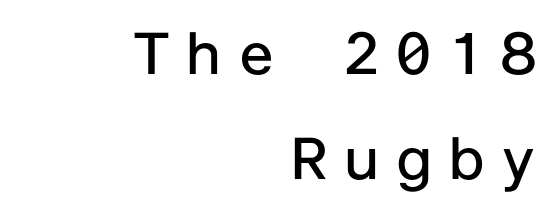
{"serif": "no", "italic": "no", "bold": "no", "weight": "regular", "width": "normal", "stroke_contrast": "low", "x_height": "medium", "underline": "no", "align": "right", "line_spacing_ratio": 1.78, "letter_spacing": "wide", "letter_spacing_em": 0.23, "glyph_px": 59}
